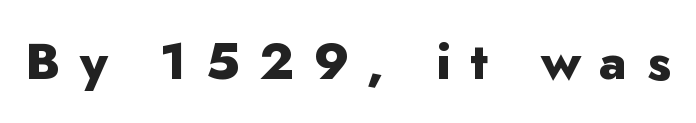
Q: Is the text bold? A: Yes.
Q: Is the text italic (slanted)? A: No, it is upright.
Q: Is the typeface a serif or a sans-serif typeface? A: Sans-serif.
Q: Is the text underlined? A: No.
Q: Is the spacing between letters normal or unusually wide? A: Unusually wide.
Q: Width (condensed, normal, or wide)? A: Normal.
Q: Stroke contrast? A: Low.
Q: x-height? A: Small.
Q: Monospaced? A: No.
